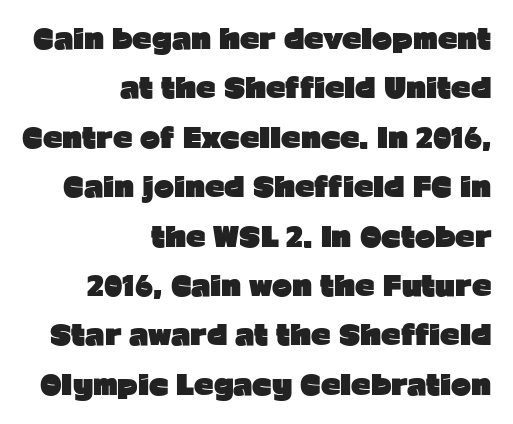
{"italic": "no", "bold": "yes", "underline": "no", "align": "right", "line_spacing_ratio": 1.83, "letter_spacing": "normal", "letter_spacing_em": 0.0, "glyph_px": 27}
